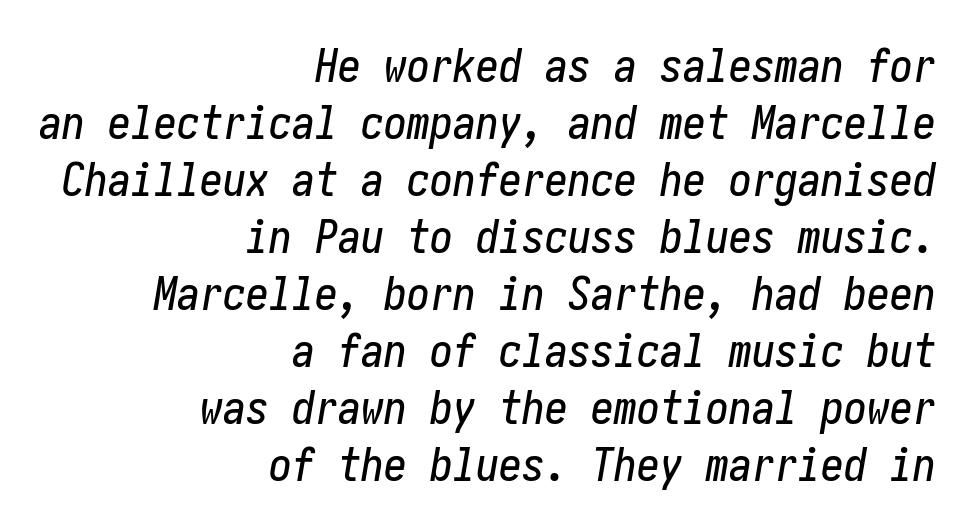
Q: Is the text italic (slanted)? A: Yes, it leans right by about 10 degrees.
Q: Is the text underlined? A: No.
Q: How is the paragraph aligned? A: Right-aligned.
Q: Is the spacing between letters normal or unusually wide? A: Normal.
Q: Width (condensed, normal, or wide)? A: Condensed.
Q: Stroke contrast? A: Low.
Q: x-height? A: Medium.
